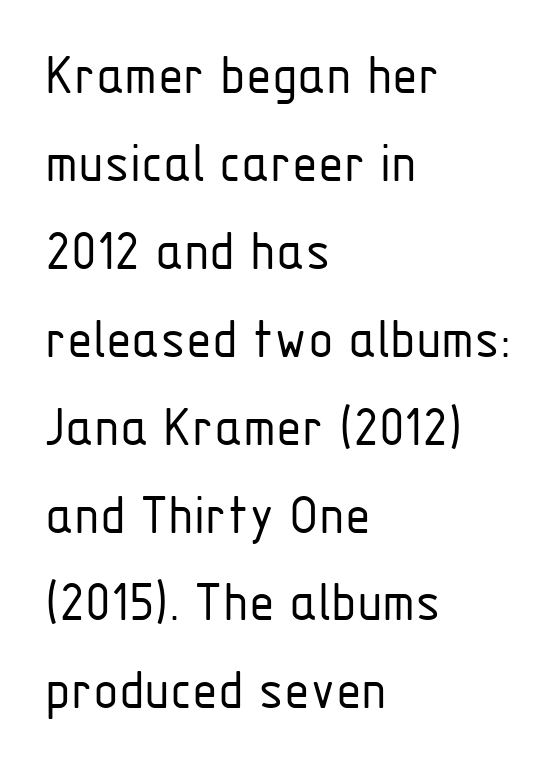
The font family rendered here belongs to the sans-serif group. The letters stand straight up with perfectly vertical stems. Summary of vertical rhythm: regular, with standard interline spacing. Which margin do the lines hug? The left one — the right edge is uneven.
